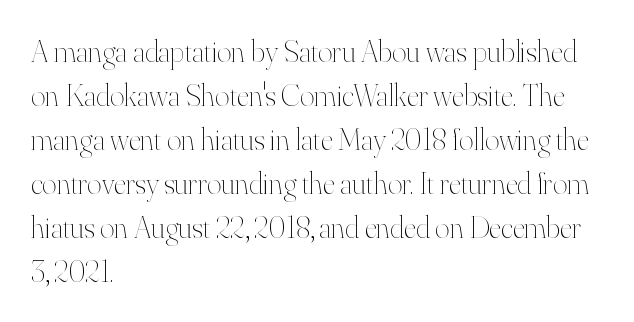
The image shows 31 px thin type, upright; set left-aligned, normal line spacing (1.42x), normal letter spacing, not underlined; high stroke contrast and a small x-height.
